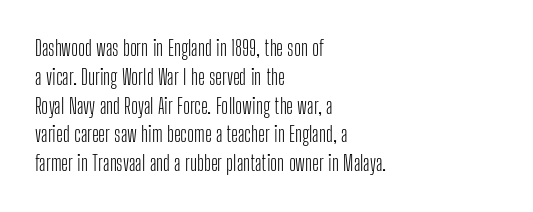
Q: Is the text bold? A: No.
Q: Is the text italic (slanted)? A: No, it is upright.
Q: Is the text underlined? A: No.
Q: How is the paragraph aligned? A: Left-aligned.
Q: Is the spacing between letters normal or unusually wide? A: Normal.
Q: Is the spacing between lines tight, normal or loose? A: Normal.
